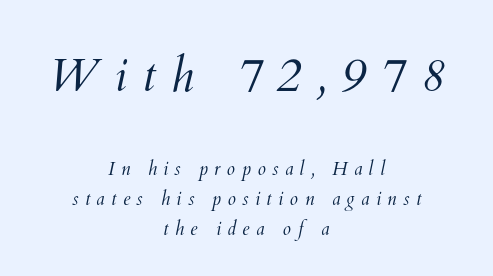
The image shows 47 px light type; set centered, normal line spacing (1.57x), unusually wide letter spacing (+0.33 em), not underlined; the first (top) block is 2.47x larger; medium stroke contrast and a small x-height.
